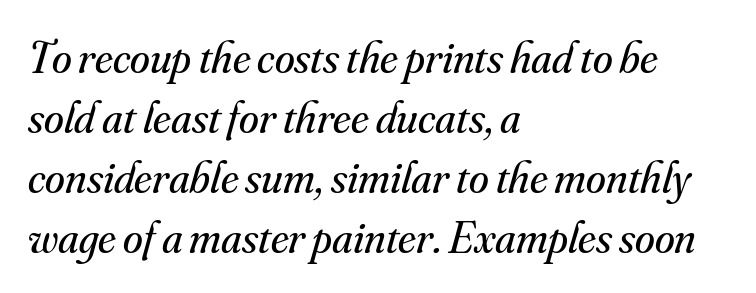
The image shows 45 px regular-weight serif type, italic (leaning right); set left-aligned, normal line spacing (1.33x), normal letter spacing, not underlined; medium stroke contrast and a small x-height.
